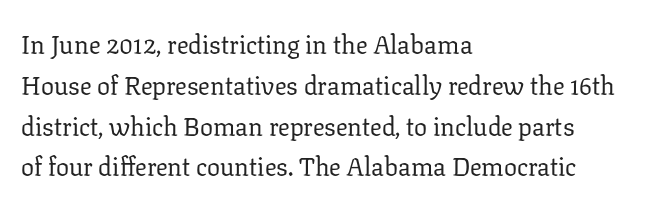
The image shows 26 px text type, upright; set left-aligned, normal line spacing (1.57x), normal letter spacing, not underlined.
